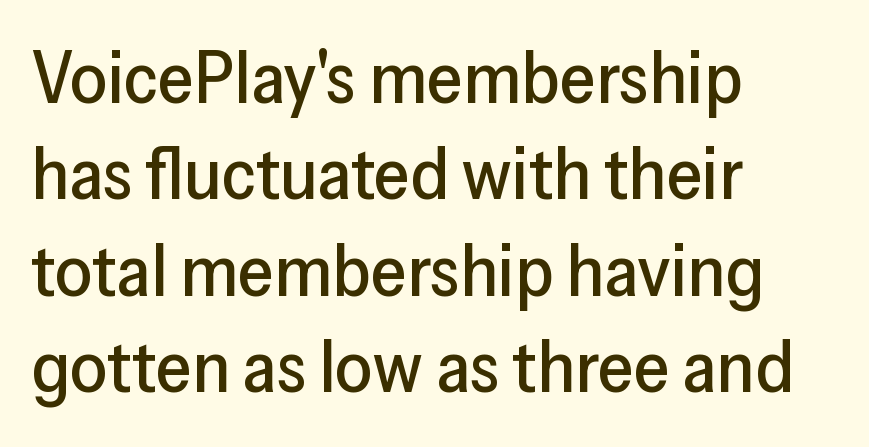
The image shows 73 px sans-serif type, upright; set left-aligned, normal line spacing (1.32x), normal letter spacing, not underlined; low stroke contrast and a medium x-height.
